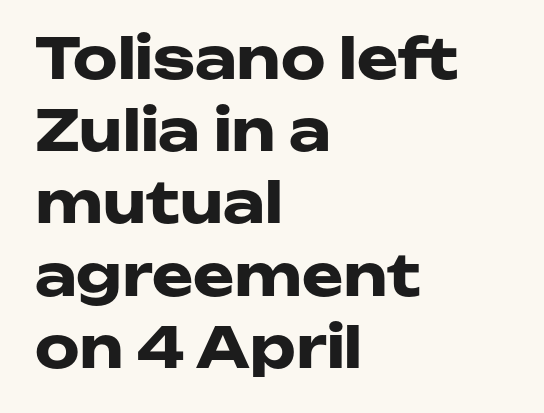
{"serif": "no", "italic": "no", "bold": "yes", "weight": "heavy", "width": "wide", "stroke_contrast": "low", "x_height": "medium", "monospaced": "no", "underline": "no", "align": "left", "line_spacing": "normal", "line_spacing_ratio": 1.29, "letter_spacing": "normal", "letter_spacing_em": 0.0, "glyph_px": 56}
